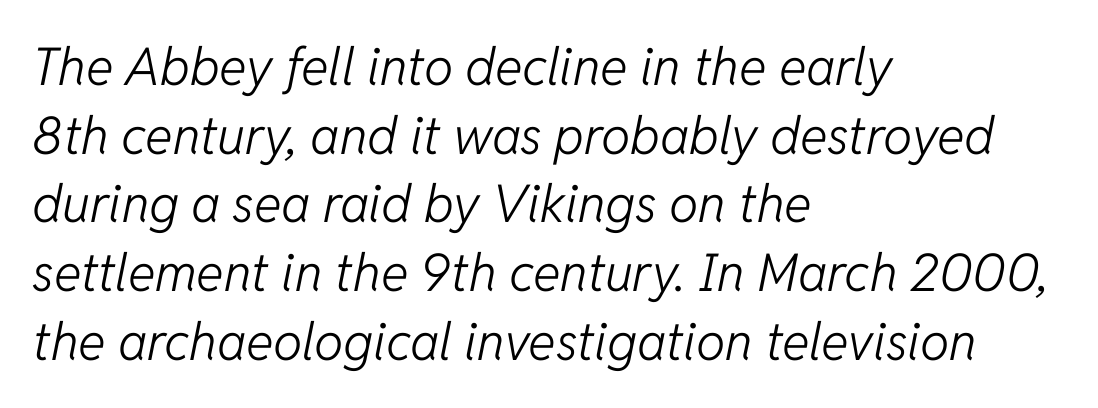
The image shows 52 px light type, italic (leaning right); set left-aligned, normal line spacing (1.32x), normal letter spacing, not underlined; low stroke contrast and a medium x-height.
